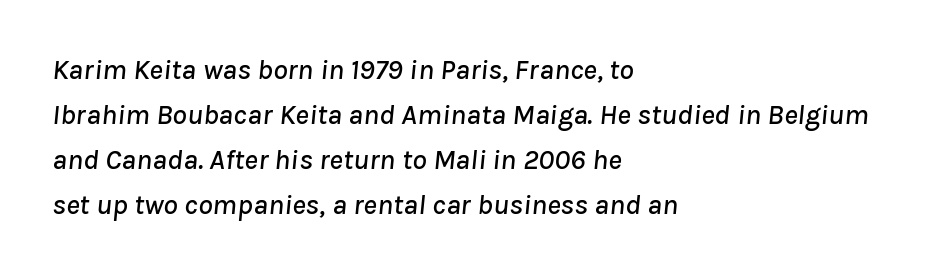
Q: Is the text italic (slanted)? A: Yes, it leans right by about 8 degrees.
Q: Is the text underlined? A: No.
Q: How is the paragraph aligned? A: Left-aligned.
Q: Is the spacing between letters normal or unusually wide? A: Normal.
Q: Is the spacing between lines tight, normal or loose? A: Normal.
Q: Width (condensed, normal, or wide)? A: Normal.
Q: Stroke contrast? A: Low.
Q: x-height? A: Medium.
Q: Monospaced? A: No.
